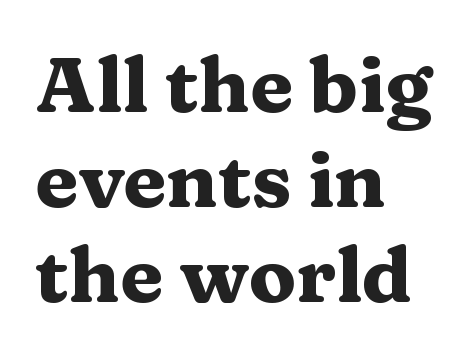
You'd pick this weight for a headline — it's a proper bold. The type family on display is of the serif kind. Reading down the block, your eye returns to a fixed left position each line. The letters advance in unequal steps, a hallmark of proportional type.
